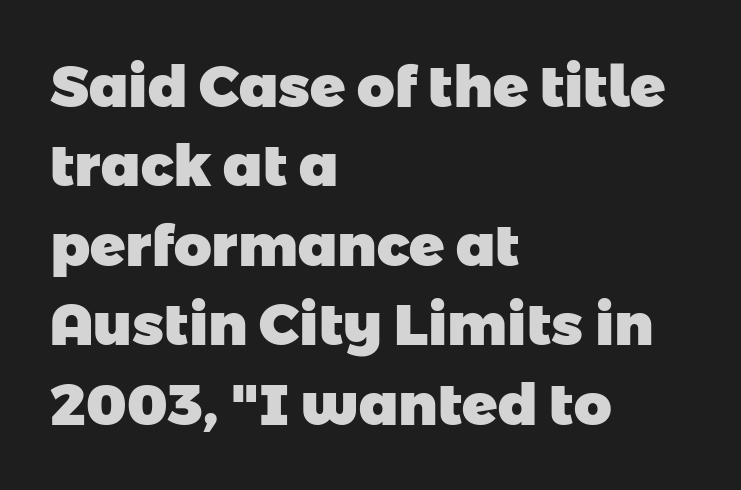
Honestly, the letter spacing is just normal — you wouldn't notice it. The compositor pushed each line to the left boundary. The characters look thick and weighty, a clear bold. The rendering uses natural spacing where letterforms have individual widths.
